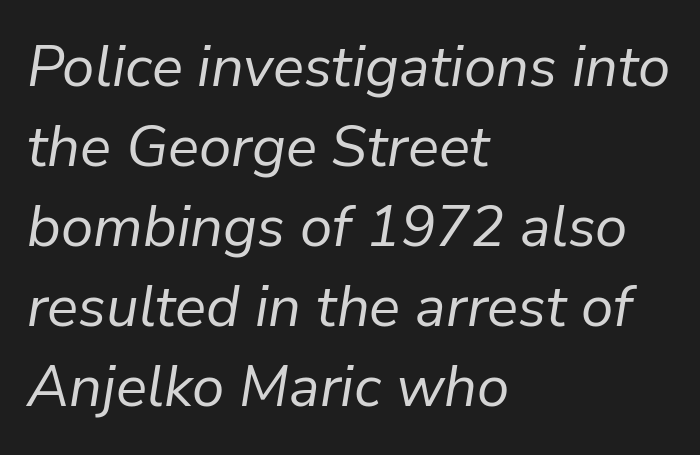
Q: Is the text bold? A: No.
Q: Is the text italic (slanted)? A: Yes, it leans right by about 9 degrees.
Q: Is the text underlined? A: No.
Q: How is the paragraph aligned? A: Left-aligned.
Q: Is the spacing between letters normal or unusually wide? A: Normal.
Q: Is the spacing between lines tight, normal or loose? A: Normal.
Q: Width (condensed, normal, or wide)? A: Normal.
Q: Stroke contrast? A: Low.
Q: x-height? A: Medium.
Q: Monospaced? A: No.
